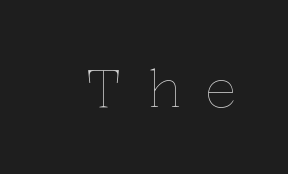
{"italic": "no", "bold": "no", "weight": "thin", "width": "normal", "stroke_contrast": "low", "x_height": "medium", "monospaced": "no", "underline": "no", "letter_spacing": "wide", "letter_spacing_em": 0.46, "glyph_px": 53}
